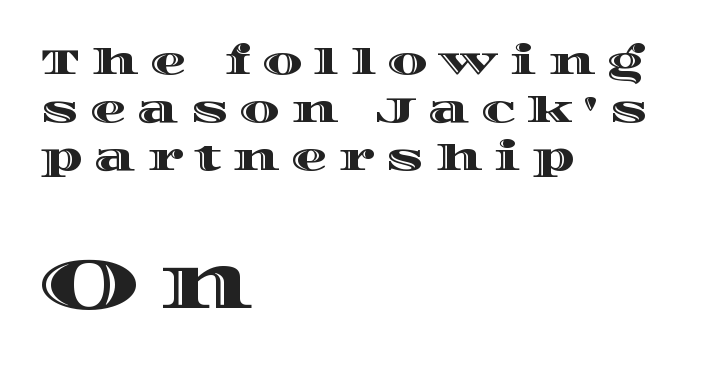
The image shows 72 px wide type, upright; set left-aligned, normal line spacing (1.33x), unusually wide letter spacing (+0.31 em), not underlined; the second (bottom) block is 2.0x larger; a large x-height.
